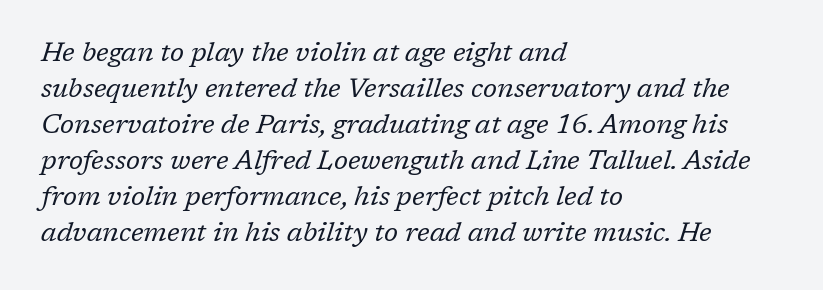
The typesetting does not lean heavy: it is not bold. Letter spacing: default. Evenly set lines give the paragraph a standard silhouette. Slanted lettering throughout.
